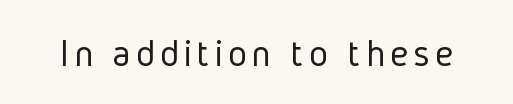
This rendering employs a face without finishing strokes, i.e., a sans-serif. These glyphs show unthickened strokes, regular width or finer. Nope, not italic — everything's standing straight. Clear beneath every line of the passage.
